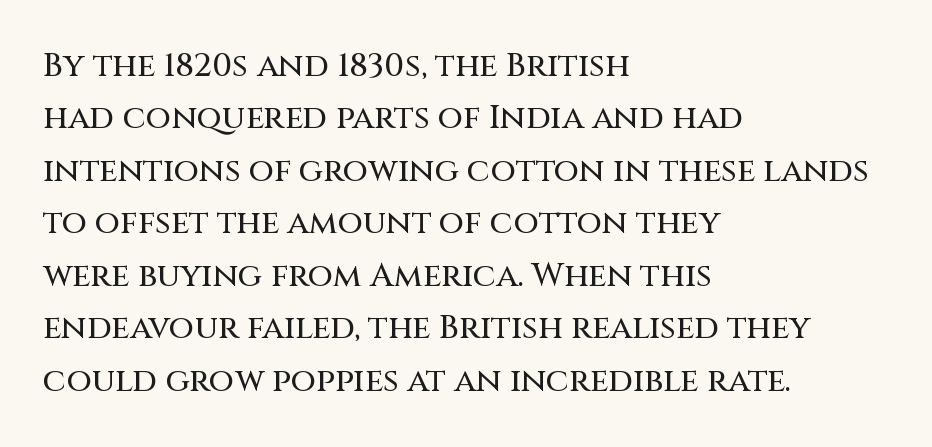
Q: Is the text italic (slanted)? A: No, it is upright.
Q: Is the typeface a serif or a sans-serif typeface? A: Sans-serif.
Q: Is the text underlined? A: No.
Q: How is the paragraph aligned? A: Left-aligned.
Q: Is the spacing between letters normal or unusually wide? A: Normal.
Q: Is the spacing between lines tight, normal or loose? A: Normal.
Q: Width (condensed, normal, or wide)? A: Normal.
Q: Stroke contrast? A: Medium.
Q: x-height? A: Large.
Q: Monospaced? A: No.
